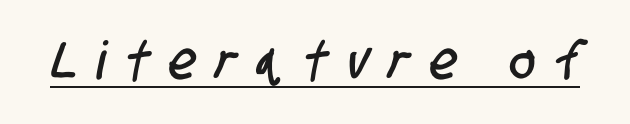
Tracking here is generous; glyphs stand well apart from one another. Stroke terminals: plain, sans-serif. This sample has the flowing, uneven cadence of proportional lettering. Caption: lettering with a line underneath.
